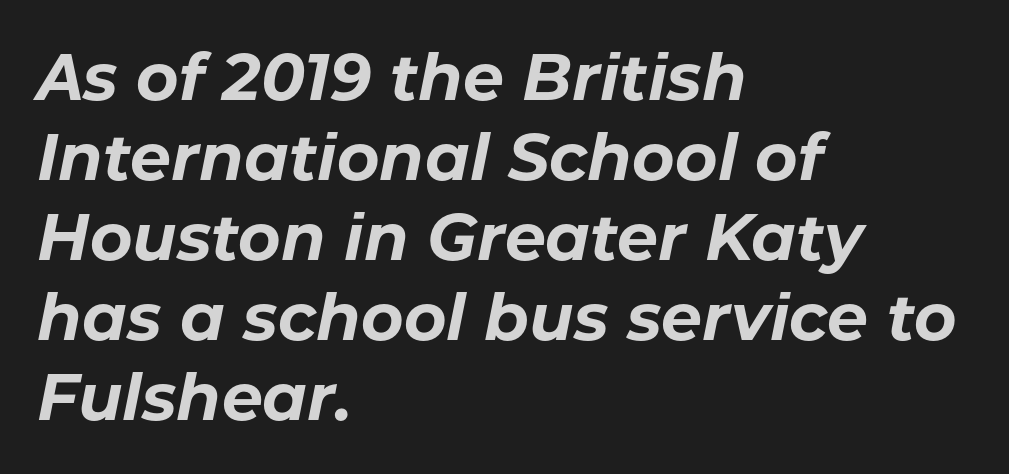
Q: Is the text bold? A: Yes.
Q: Is the text italic (slanted)? A: Yes, it leans right by about 11 degrees.
Q: Is the text underlined? A: No.
Q: How is the paragraph aligned? A: Left-aligned.
Q: Is the spacing between letters normal or unusually wide? A: Normal.
Q: Width (condensed, normal, or wide)? A: Normal.
Q: Stroke contrast? A: Low.
Q: x-height? A: Medium.
Q: Monospaced? A: No.
